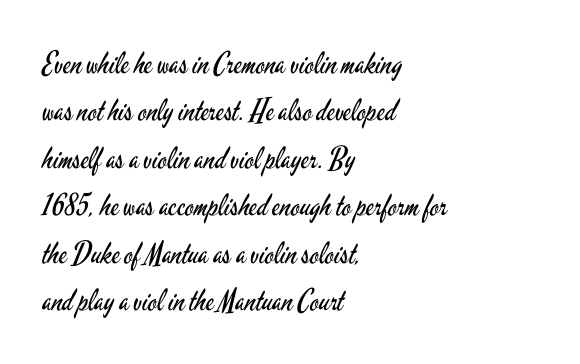
{"serif": "no", "bold": "no", "weight": "regular", "width": "condensed", "stroke_contrast": "low", "x_height": "small", "monospaced": "no", "underline": "no", "align": "left", "line_spacing": "normal", "line_spacing_ratio": 1.58, "letter_spacing": "normal", "letter_spacing_em": 0.0, "glyph_px": 30}
